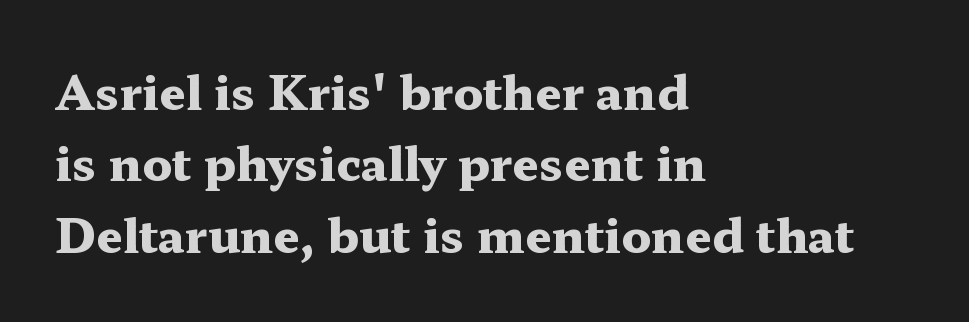
Q: Is the text bold? A: Yes.
Q: Is the text italic (slanted)? A: No, it is upright.
Q: Is the typeface a serif or a sans-serif typeface? A: Serif.
Q: Is the text underlined? A: No.
Q: How is the paragraph aligned? A: Left-aligned.
Q: Is the spacing between letters normal or unusually wide? A: Normal.
Q: Is the spacing between lines tight, normal or loose? A: Normal.
Q: Width (condensed, normal, or wide)? A: Wide.
Q: Stroke contrast? A: Medium.
Q: x-height? A: Medium.
Q: Monospaced? A: No.
